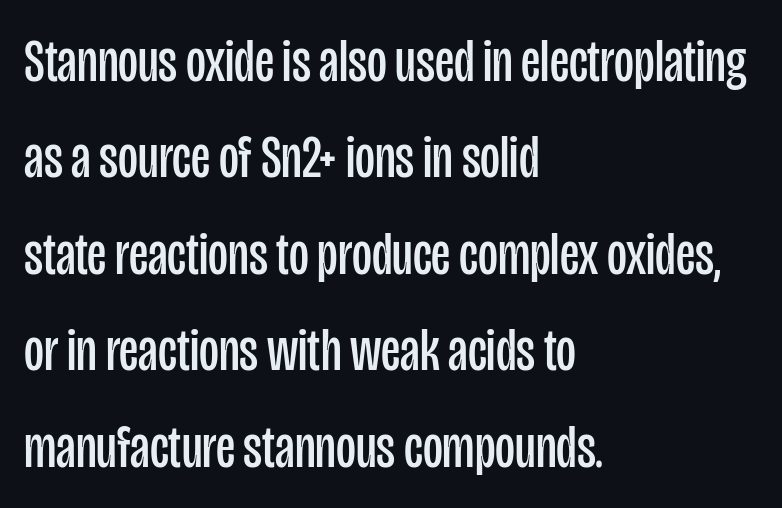
{"serif": "no", "italic": "no", "bold": "no", "weight": "regular", "width": "condensed", "stroke_contrast": "low", "x_height": "large", "monospaced": "no", "underline": "no", "align": "left", "line_spacing": "normal", "line_spacing_ratio": 1.58, "letter_spacing": "normal", "letter_spacing_em": 0.0, "glyph_px": 61}
